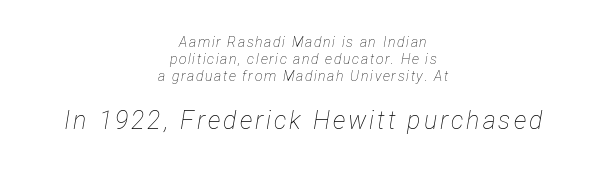
Descenders are the only things crossing below the line. Does the bottom block carry the larger type? Yes, it does. Designer's note — italics engaged. Teacher's note: observe the equal gaps on both sides — that is centered alignment. The face looks like a standard text weight, possibly lighter.
